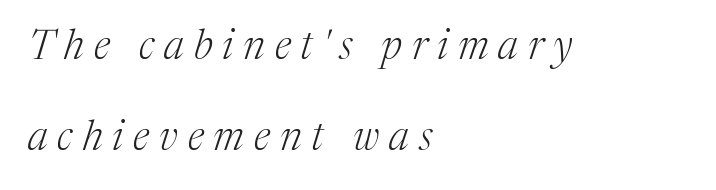
Q: Is the text bold? A: No.
Q: Is the text italic (slanted)? A: Yes, it leans right by about 17 degrees.
Q: Is the typeface a serif or a sans-serif typeface? A: Serif.
Q: Is the text underlined? A: No.
Q: How is the paragraph aligned? A: Left-aligned.
Q: Is the spacing between letters normal or unusually wide? A: Unusually wide.
Q: Is the spacing between lines tight, normal or loose? A: Loose.
Q: Width (condensed, normal, or wide)? A: Normal.
Q: Stroke contrast? A: Medium.
Q: x-height? A: Medium.
Q: Monospaced? A: No.
